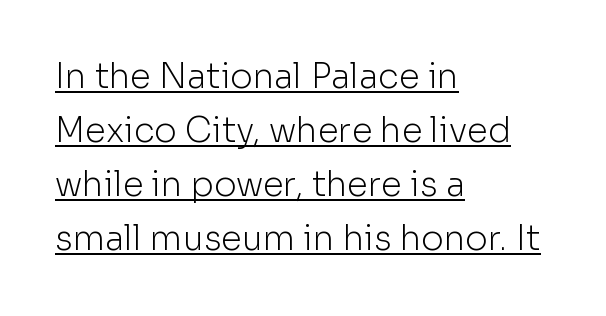
The image shows 34 px light sans-serif type, upright; set left-aligned, normal line spacing (1.59x), normal letter spacing, underlined; low stroke contrast and a medium x-height.
